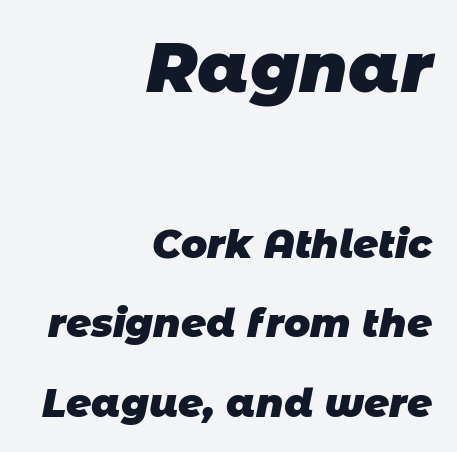
Q: Is the text bold? A: Yes.
Q: Is the typeface a serif or a sans-serif typeface? A: Sans-serif.
Q: Is the text underlined? A: No.
Q: How is the paragraph aligned? A: Right-aligned.
Q: Is the spacing between letters normal or unusually wide? A: Normal.
Q: Is the spacing between lines tight, normal or loose? A: Loose.
Q: Which block of text is set in a larger size, the first (top) or the second (bottom)? A: The first (top) one.
Q: Width (condensed, normal, or wide)? A: Normal.
Q: Stroke contrast? A: Low.
Q: x-height? A: Large.
Q: Monospaced? A: No.
